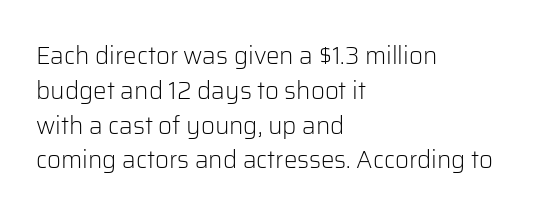
{"italic": "no", "bold": "no", "underline": "no", "align": "left", "line_spacing": "normal", "line_spacing_ratio": 1.45, "letter_spacing": "normal", "letter_spacing_em": 0.0, "glyph_px": 24}
